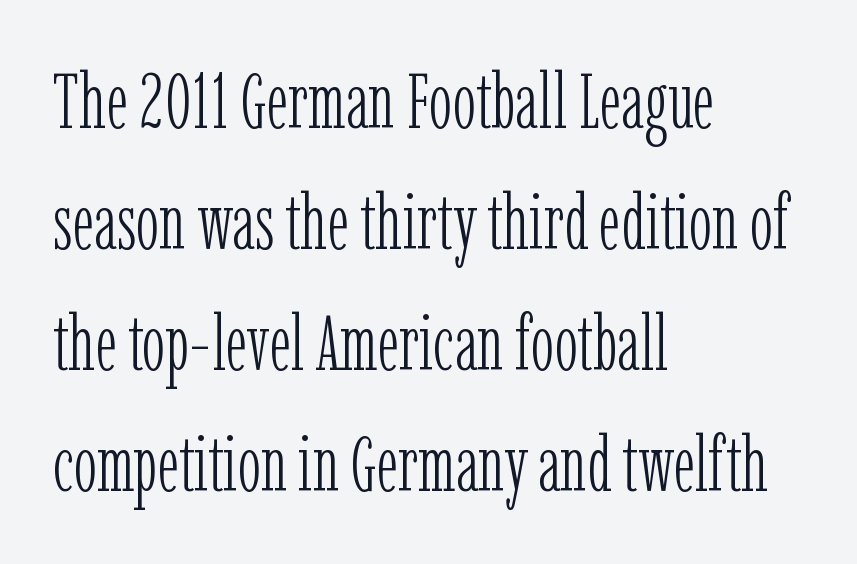
Q: Is the text bold? A: No.
Q: Is the text italic (slanted)? A: No, it is upright.
Q: Is the typeface a serif or a sans-serif typeface? A: Serif.
Q: Is the text underlined? A: No.
Q: How is the paragraph aligned? A: Left-aligned.
Q: Is the spacing between letters normal or unusually wide? A: Normal.
Q: Is the spacing between lines tight, normal or loose? A: Normal.
Q: Width (condensed, normal, or wide)? A: Condensed.
Q: Stroke contrast? A: Low.
Q: x-height? A: Medium.
Q: Monospaced? A: No.
